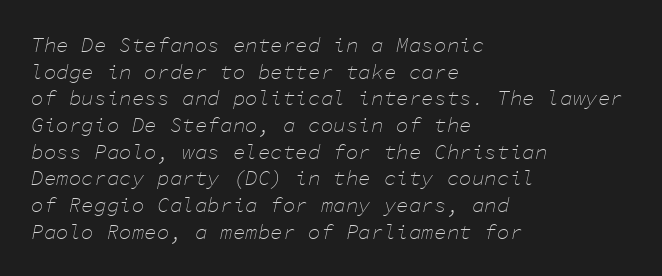
Descender tails drop into unmarked territory. The lines in this sample share a left origin and differ only in where they stop. The letters are slanted; this is an italic face. Evenly set lines give the paragraph a standard silhouette.
